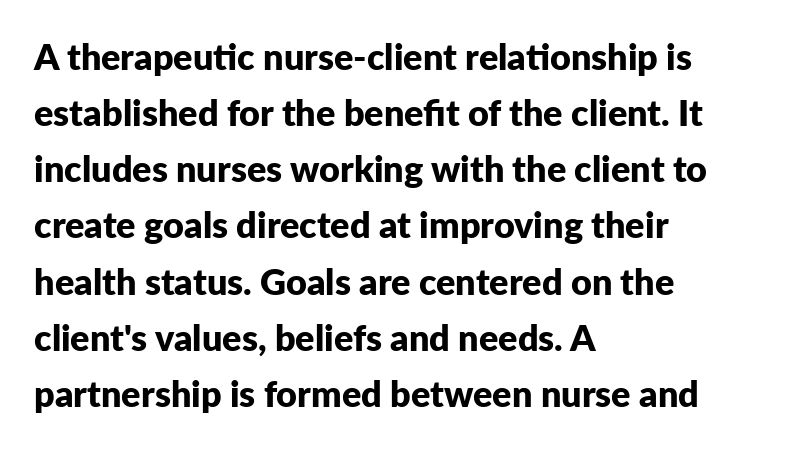
Visually the block forms a straight wall on the left and a jagged coastline on the right. The vertical gap from one line to the next is medium. What stands out about the letter spacing? Nothing — it is the standard amount. Serifs: no, the terminals of the letterforms are clean.
